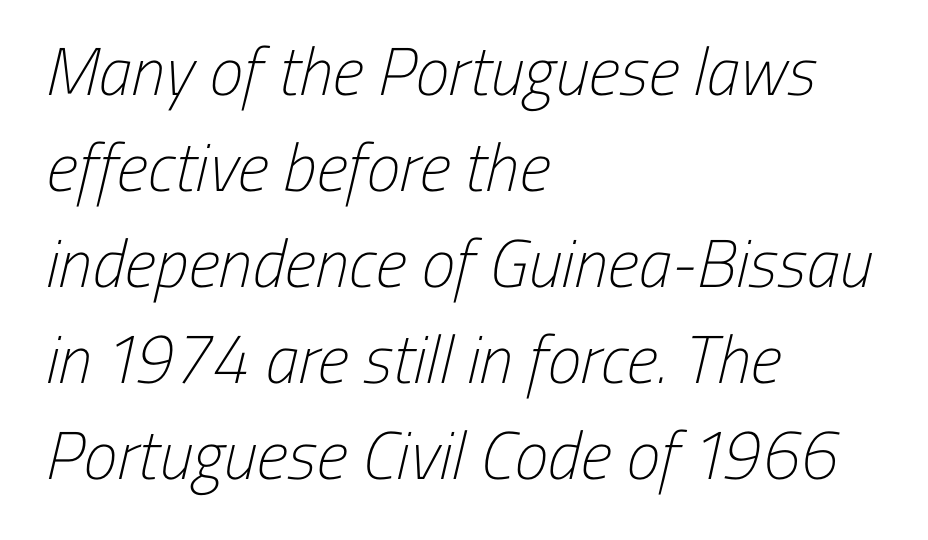
{"serif": "no", "bold": "no", "weight": "light", "width": "condensed", "stroke_contrast": "low", "x_height": "medium", "monospaced": "no", "underline": "no", "align": "left", "line_spacing": "normal", "line_spacing_ratio": 1.41, "letter_spacing": "normal", "letter_spacing_em": 0.0, "glyph_px": 68}
